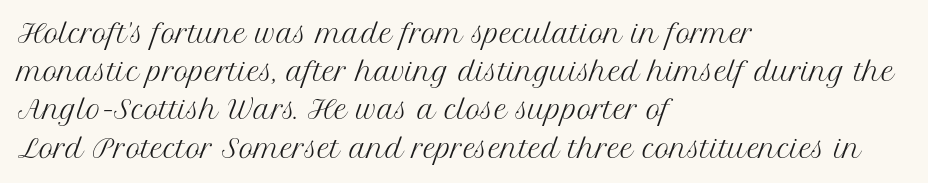
Q: Is the text bold? A: No.
Q: Is the text italic (slanted)? A: Yes.
Q: Is the text underlined? A: No.
Q: How is the paragraph aligned? A: Left-aligned.
Q: Is the spacing between letters normal or unusually wide? A: Normal.
Q: Is the spacing between lines tight, normal or loose? A: Normal.
